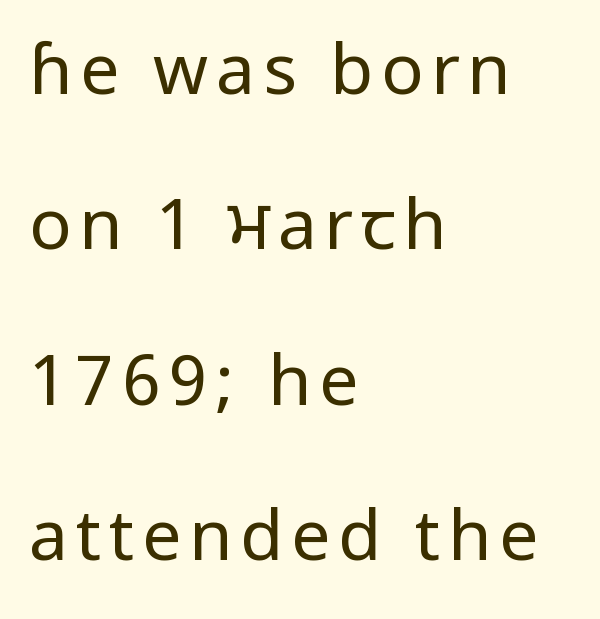
Compared with a typical body face, this is equally light or lighter still. The compositor pushed each line to the left boundary. The foot of each line stays bare and open. Loosely led — the rows are spread out. The font family rendered here belongs to the sans-serif group.
